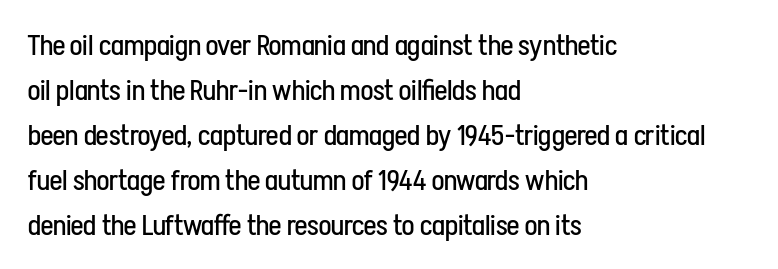
Q: Is the text bold? A: No.
Q: Is the text italic (slanted)? A: No, it is upright.
Q: Is the typeface a serif or a sans-serif typeface? A: Sans-serif.
Q: Is the text underlined? A: No.
Q: How is the paragraph aligned? A: Left-aligned.
Q: Is the spacing between letters normal or unusually wide? A: Normal.
Q: Is the spacing between lines tight, normal or loose? A: Normal.
Q: Width (condensed, normal, or wide)? A: Condensed.
Q: Stroke contrast? A: Low.
Q: x-height? A: Medium.
Q: Monospaced? A: No.
